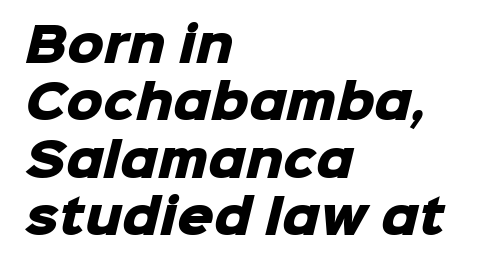
The area under the type is left untouched. The rendering anchors every line to the left-hand side. Horizontal bands of white between lines are of average thickness. Caption: standard tracking, unaltered. The glyphs in this specimen are sans serif. Weight: bold.
